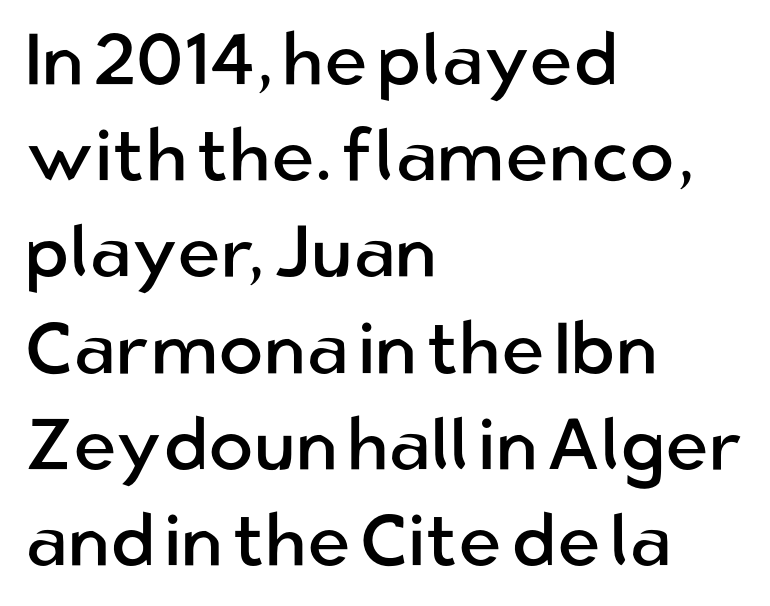
The passage shown is typed in a proportional face where columns would drift. Letter spacing: default. Does the copy run flush right? No — it runs flush left. On a weight scale, this lands at 450 or below. Characters remain perfectly vertical along every line. Leading matches the norm, producing a regular column.
